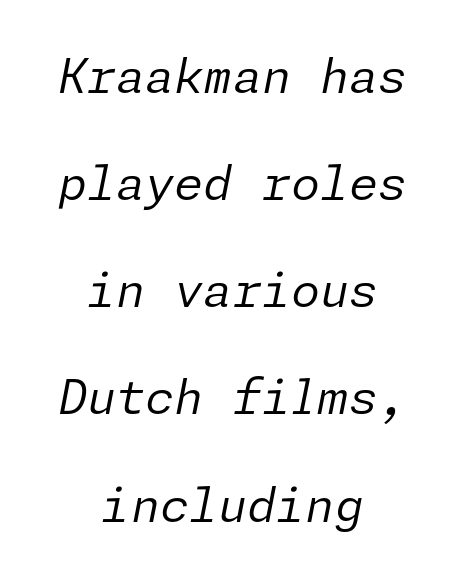
Q: Is the text bold? A: No.
Q: Is the text italic (slanted)? A: Yes, it leans right by about 11 degrees.
Q: Is the text underlined? A: No.
Q: How is the paragraph aligned? A: Centered.
Q: Is the spacing between letters normal or unusually wide? A: Normal.
Q: Is the spacing between lines tight, normal or loose? A: Loose.
Q: Width (condensed, normal, or wide)? A: Normal.
Q: Stroke contrast? A: Low.
Q: x-height? A: Medium.
